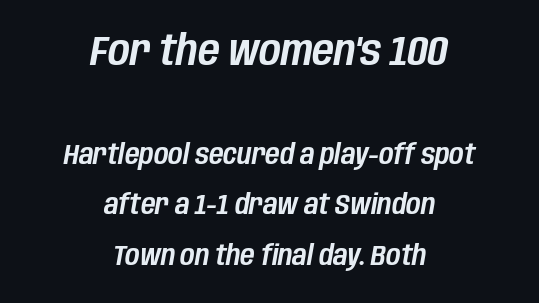
{"italic": "yes", "lean": "right", "slant_degrees": 10, "width": "condensed", "stroke_contrast": "low", "x_height": "large", "monospaced": "no", "underline": "no", "align": "center", "line_spacing_ratio": 1.81, "letter_spacing": "normal", "letter_spacing_em": 0.0, "larger_block": "first", "size_ratio": 1.5, "glyph_px": 42}
